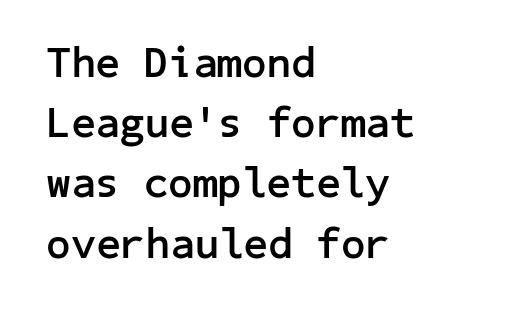
Q: Is the text bold? A: Yes.
Q: Is the text italic (slanted)? A: No, it is upright.
Q: Is the typeface a serif or a sans-serif typeface? A: Sans-serif.
Q: Is the text underlined? A: No.
Q: How is the paragraph aligned? A: Left-aligned.
Q: Is the spacing between letters normal or unusually wide? A: Normal.
Q: Is the spacing between lines tight, normal or loose? A: Normal.
Q: Width (condensed, normal, or wide)? A: Normal.
Q: Stroke contrast? A: Low.
Q: x-height? A: Medium.
